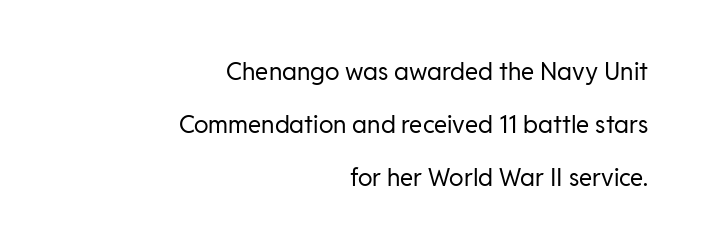
Q: Is the text bold? A: No.
Q: Is the text italic (slanted)? A: No, it is upright.
Q: Is the text underlined? A: No.
Q: How is the paragraph aligned? A: Right-aligned.
Q: Is the spacing between letters normal or unusually wide? A: Normal.
Q: Is the spacing between lines tight, normal or loose? A: Loose.
